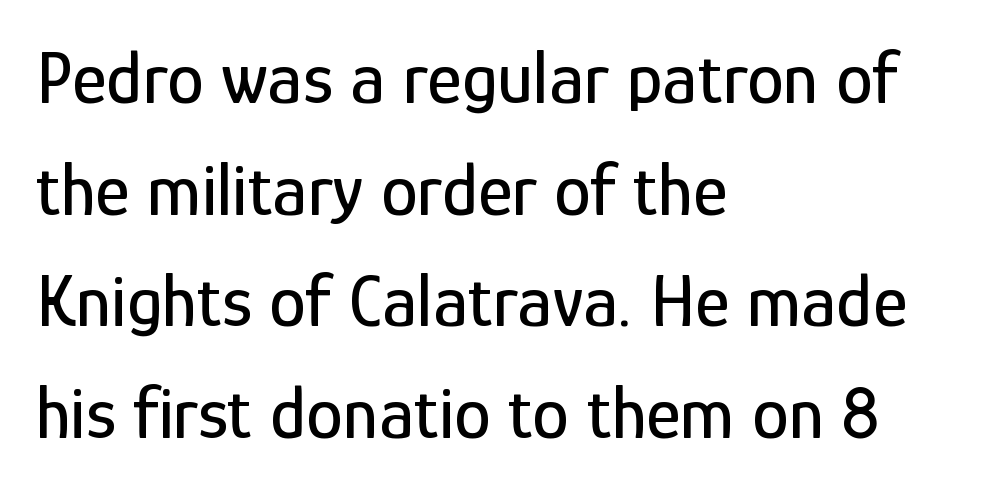
The image shows 74 px condensed sans-serif type, upright; set left-aligned, normal line spacing (1.51x), normal letter spacing, not underlined; low stroke contrast and a medium x-height.
